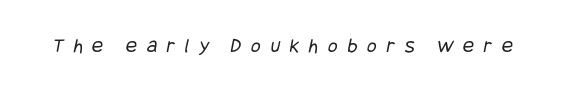
Q: Is the text bold? A: No.
Q: Is the text underlined? A: No.
Q: Is the spacing between letters normal or unusually wide? A: Unusually wide.
